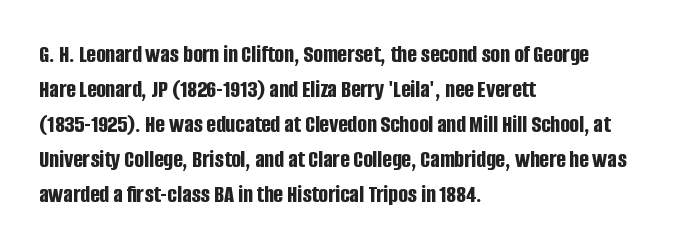
Nope, not italic — everything's standing straight. Regular leading. Teacher's note: observe the even left margin — that is flush-left alignment. The space beneath each line is pristine and unruled. Glyph-to-glyph distance matches everyday printed text.
